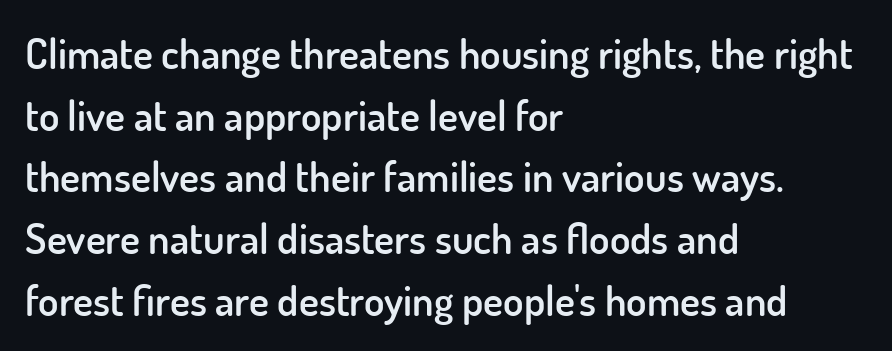
{"serif": "no", "italic": "no", "bold": "semi", "weight": "semibold", "width": "normal", "stroke_contrast": "low", "x_height": "small", "monospaced": "no", "underline": "no", "align": "left", "line_spacing": "normal", "line_spacing_ratio": 1.47, "letter_spacing": "normal", "letter_spacing_em": 0.0, "glyph_px": 42}
